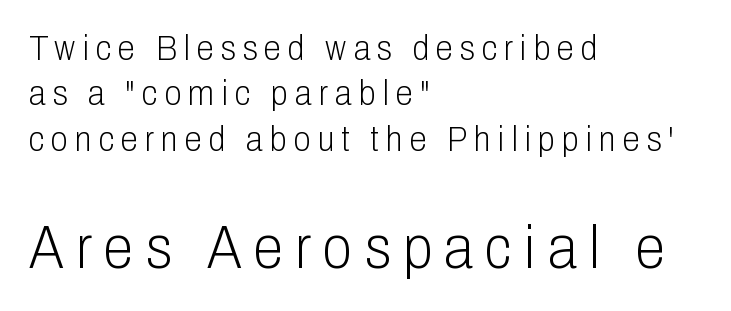
The lettering stays uniformly vertical, giving the passage a roman look. Visually, the bottom section dominates because its glyphs are scaled up. Unlike a traditional serif, this face leaves its strokes unadorned. Letters have the restrained weight of plain body copy at most. Horizontally, the lines are justified to the leading edge only. The words here are not underlined.
